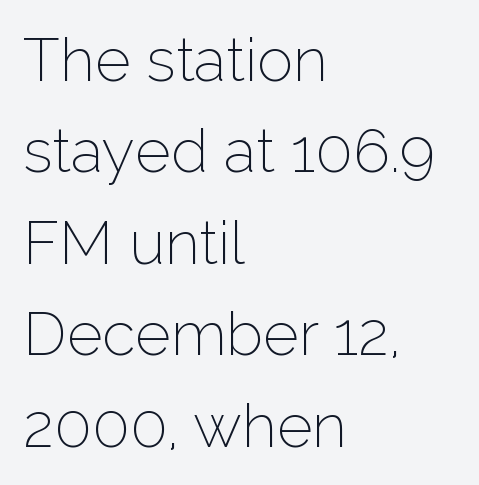
{"serif": "no", "italic": "no", "bold": "no", "weight": "thin", "width": "normal", "stroke_contrast": "low", "x_height": "medium", "monospaced": "no", "underline": "no", "align": "left", "line_spacing": "normal", "line_spacing_ratio": 1.5, "letter_spacing": "normal", "letter_spacing_em": 0.0, "glyph_px": 61}
